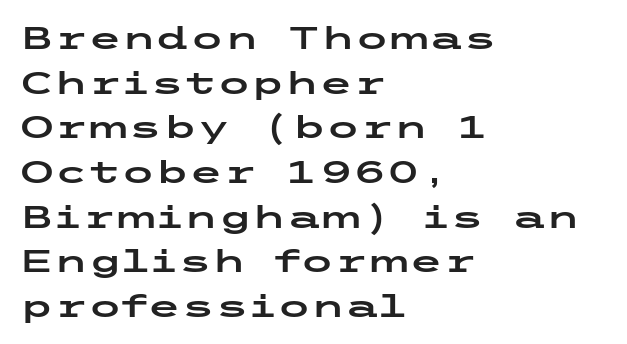
The text block is weighted toward the left margin, trailing off unevenly rightward. This sample uses plain, unmodified letter spacing. Ordinary non-slanted type is in use. The typeface chosen for these lines omits serifs. Check under the words: just untouched page. Line spacing here is normal.
